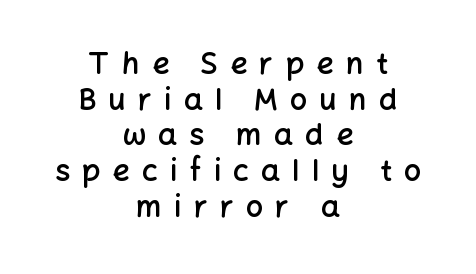
The lines are quadded center. On the weight axis this lands at semibold, roughly 600. Nobody drew a line under any word here. The horizontal fit of the characters is loose and conspicuously gappy. The axis of the letterforms is exactly vertical. Looks like regular typesetting: each glyph gets only the width it needs.
